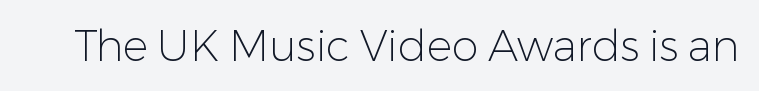
The lettering holds an erect, upright posture throughout. Summary of weight: not heavy and not bold. What stands out about the letter spacing? Nothing — it is the standard amount. The space beneath each line is pristine and unruled.
